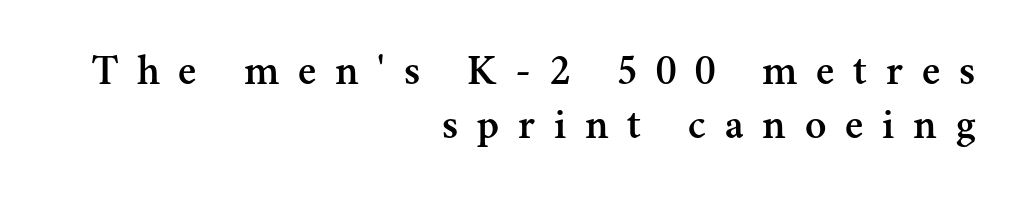
{"serif": "yes", "italic": "no", "width": "normal", "stroke_contrast": "medium", "x_height": "small", "monospaced": "no", "underline": "no", "align": "right", "line_spacing_ratio": 1.23, "letter_spacing": "wide", "letter_spacing_em": 0.43, "glyph_px": 44}
